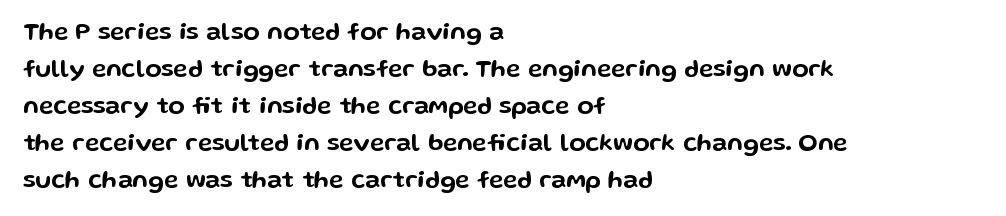
This is roman type, the default non-slanted kind. The lines in this sample share a left origin and differ only in where they stop. Glance below the letters and you will spot only blank space. The line-height multiplier appears to be the usual default. No extra tracking has been applied to these lines.
